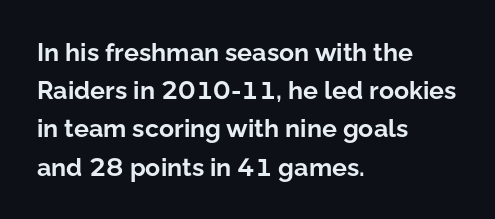
{"italic": "no", "bold": "yes", "underline": "no", "align": "left", "line_spacing": "normal", "line_spacing_ratio": 1.53, "letter_spacing": "normal", "letter_spacing_em": 0.0, "glyph_px": 25}
